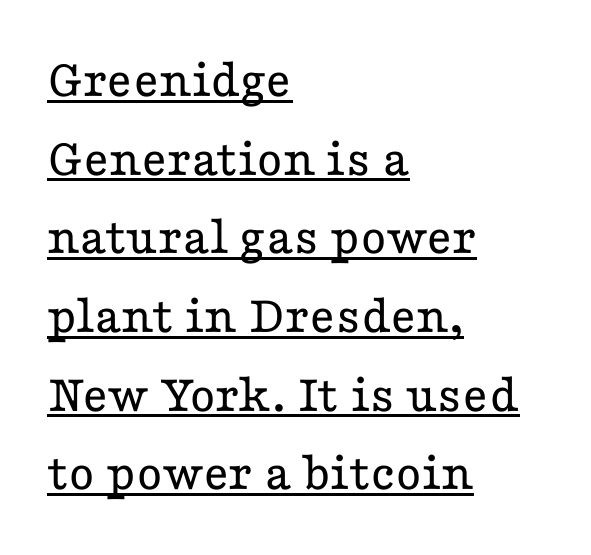
Every stem runs plumb, perpendicular to the baseline. Little horizontal feet cap the strokes, marking this as serif type. The characters are drawn with everyday or finer stroke widths. Character widths vary here, with narrow letters taking less room than wide ones. How would I describe the line gaps? Plain and ordinary. Inter-character spacing is left at the font's built-in metrics.
